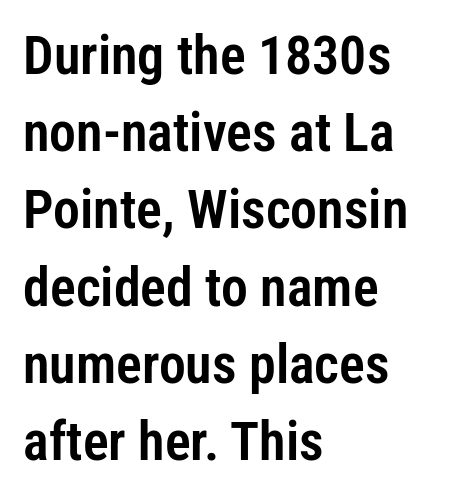
Q: Is the text italic (slanted)? A: No, it is upright.
Q: Is the typeface a serif or a sans-serif typeface? A: Sans-serif.
Q: Is the text underlined? A: No.
Q: How is the paragraph aligned? A: Left-aligned.
Q: Is the spacing between letters normal or unusually wide? A: Normal.
Q: Is the spacing between lines tight, normal or loose? A: Normal.
Q: Width (condensed, normal, or wide)? A: Condensed.
Q: Stroke contrast? A: Low.
Q: x-height? A: Medium.
Q: Monospaced? A: No.
